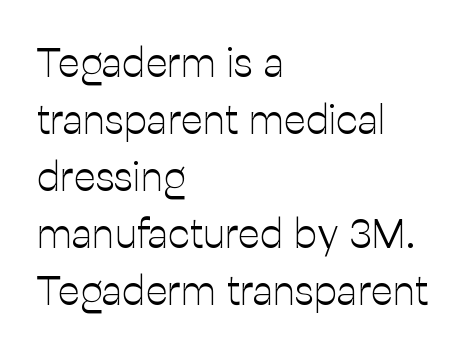
Caption: multi-line text, flush left, ragged right. The rendering shows plain stroke endings on the letterforms — a sans-serif design. Think standard paragraph weight, or any step lighter than that. Regular leading. The rendering keeps characters at their native spacing.
